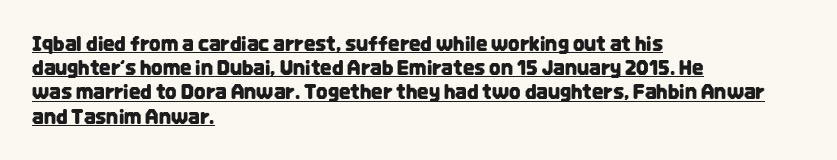
{"italic": "no", "underline": "yes", "align": "left", "line_spacing_ratio": 1.21, "letter_spacing": "normal", "letter_spacing_em": 0.0, "glyph_px": 20}
